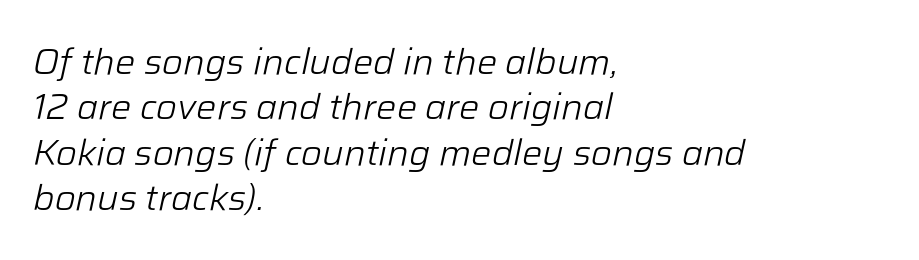
{"italic": "yes", "lean": "right", "slant_degrees": 12, "bold": "no", "weight": "light", "width": "normal", "stroke_contrast": "low", "x_height": "medium", "monospaced": "no", "underline": "no", "align": "left", "line_spacing": "normal", "line_spacing_ratio": 1.26, "letter_spacing": "normal", "letter_spacing_em": 0.0, "glyph_px": 36}
